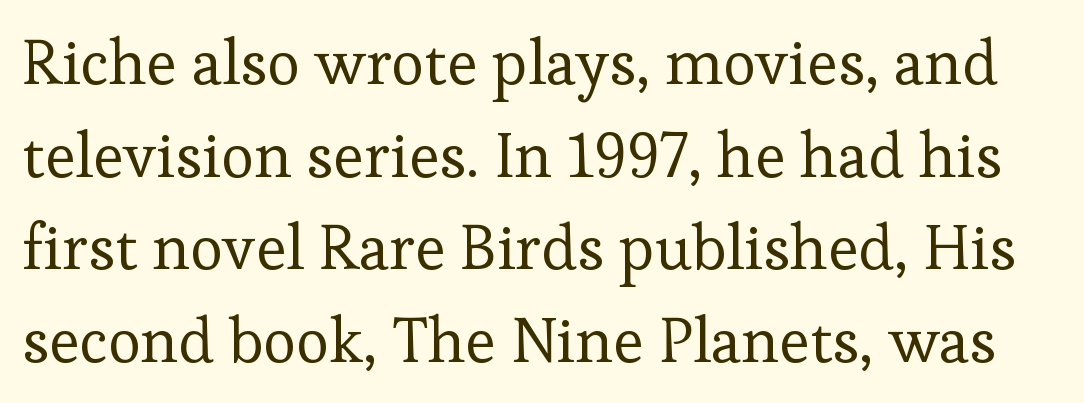
Q: Is the text bold? A: No.
Q: Is the text italic (slanted)? A: No, it is upright.
Q: Is the typeface a serif or a sans-serif typeface? A: Serif.
Q: Is the text underlined? A: No.
Q: Is the spacing between letters normal or unusually wide? A: Normal.
Q: Is the spacing between lines tight, normal or loose? A: Normal.
Q: Width (condensed, normal, or wide)? A: Normal.
Q: Stroke contrast? A: Low.
Q: x-height? A: Medium.
Q: Monospaced? A: No.
